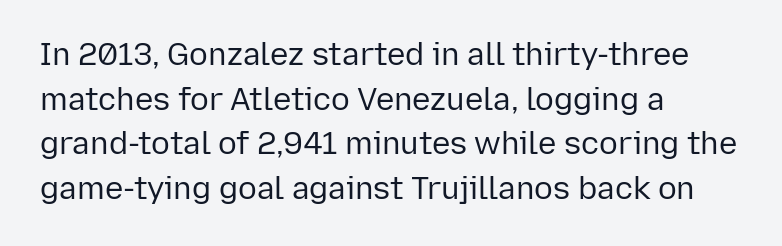
Q: Is the text bold? A: No.
Q: Is the text italic (slanted)? A: No, it is upright.
Q: Is the typeface a serif or a sans-serif typeface? A: Sans-serif.
Q: Is the text underlined? A: No.
Q: How is the paragraph aligned? A: Left-aligned.
Q: Is the spacing between letters normal or unusually wide? A: Normal.
Q: Is the spacing between lines tight, normal or loose? A: Normal.
Q: Width (condensed, normal, or wide)? A: Normal.
Q: Stroke contrast? A: Low.
Q: x-height? A: Medium.
Q: Monospaced? A: No.
